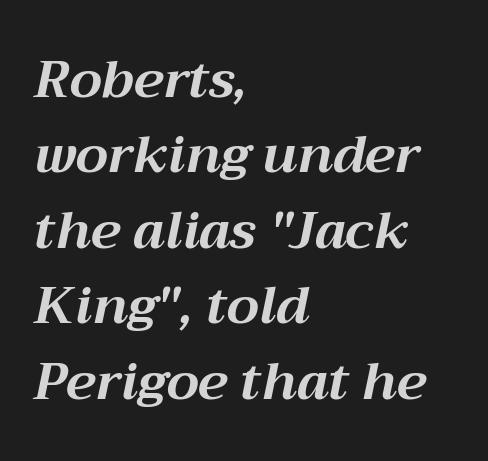
The passage shown is typed in a proportional face where columns would drift. Nobody touched the tracking dial on this one. Chunky letters — that's bold for sure. Posture: slanted. The space directly below the letters is spotless. The text block is weighted toward the left margin, trailing off unevenly rightward.
